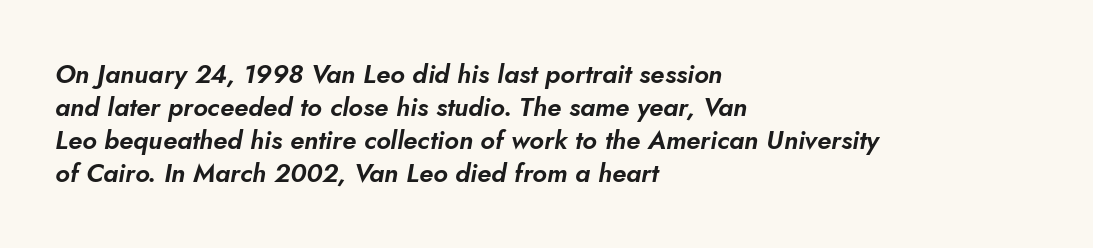
Q: Is the text italic (slanted)? A: Yes, it leans right by about 5 degrees.
Q: Is the text underlined? A: No.
Q: How is the paragraph aligned? A: Left-aligned.
Q: Is the spacing between letters normal or unusually wide? A: Normal.
Q: Is the spacing between lines tight, normal or loose? A: Normal.
